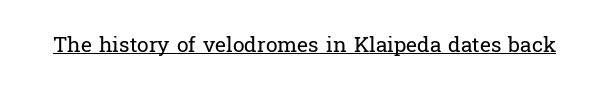
Q: Is the text bold? A: No.
Q: Is the text italic (slanted)? A: No, it is upright.
Q: Is the text underlined? A: Yes.
Q: Is the spacing between letters normal or unusually wide? A: Normal.
